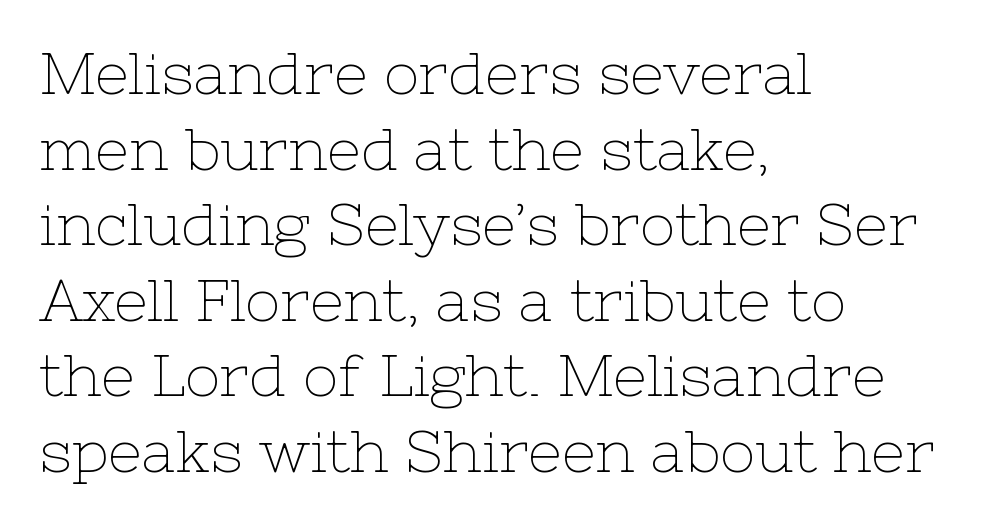
{"serif": "yes", "italic": "no", "bold": "no", "weight": "thin", "width": "normal", "stroke_contrast": "low", "x_height": "medium", "monospaced": "no", "underline": "no", "align": "left", "line_spacing": "normal", "line_spacing_ratio": 1.28, "letter_spacing": "normal", "letter_spacing_em": 0.0, "glyph_px": 59}
